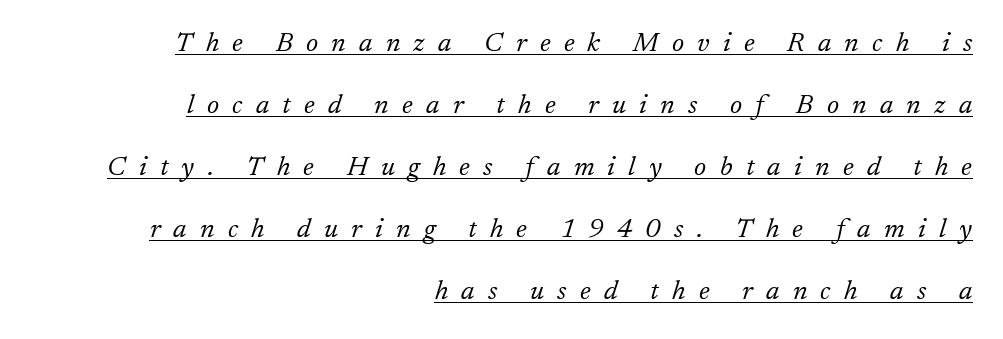
Q: Is the text bold? A: No.
Q: Is the text italic (slanted)? A: Yes, it leans right by about 17 degrees.
Q: Is the text underlined? A: Yes.
Q: How is the paragraph aligned? A: Right-aligned.
Q: Is the spacing between letters normal or unusually wide? A: Unusually wide.
Q: Is the spacing between lines tight, normal or loose? A: Loose.
